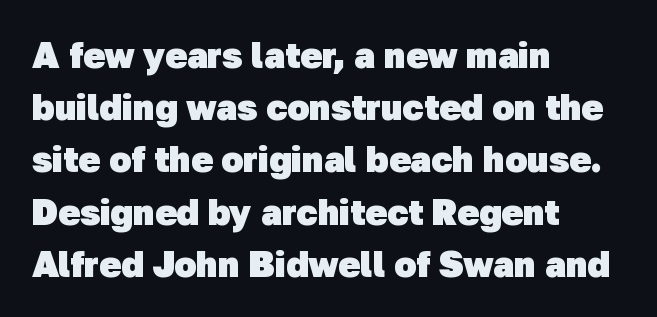
Words float on clear page, feet unadorned. The gaps between neighbouring characters are ordinary and unremarkable. The passage shown is typed in a proportional face where columns would drift. The line-height multiplier appears to be the usual default. Strokes here are thick enough to call this a true bold. The paragraph has a hard left edge and a soft right edge.
